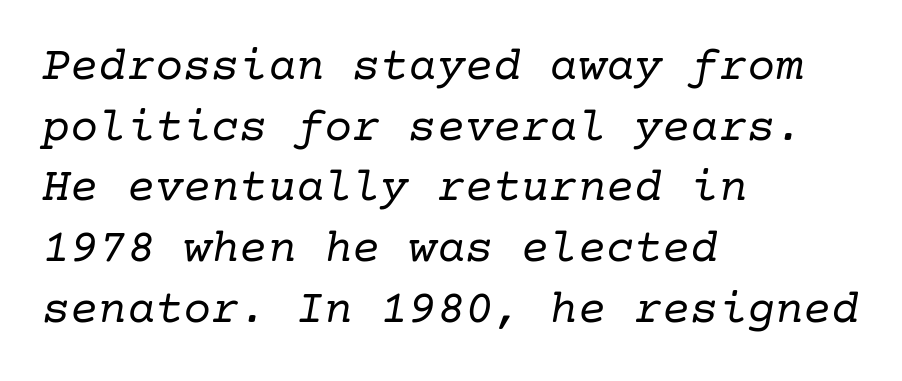
Every row of glyphs begins at an identical x-position on the left. Observe the ordinary spacing: letters are neighbours, not strangers. Yep, that's italic — everything's leaning. The typeface has the unassuming heft of standard copy or less.
